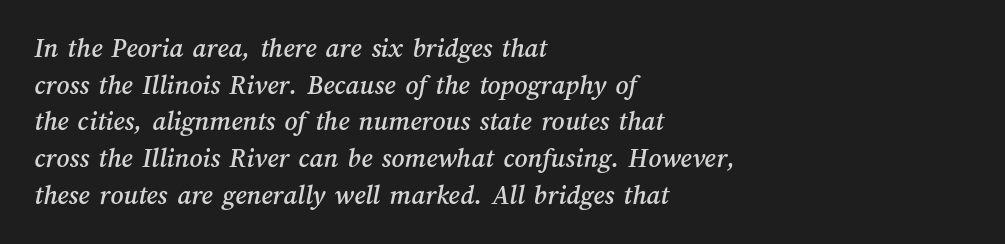
These lines sit exactly where default settings would place them. The zone under the glyphs is completely vacant. Each word holds together tightly as a unit, with standard inter-letter gaps. The rag falls on the right side of this text block.
